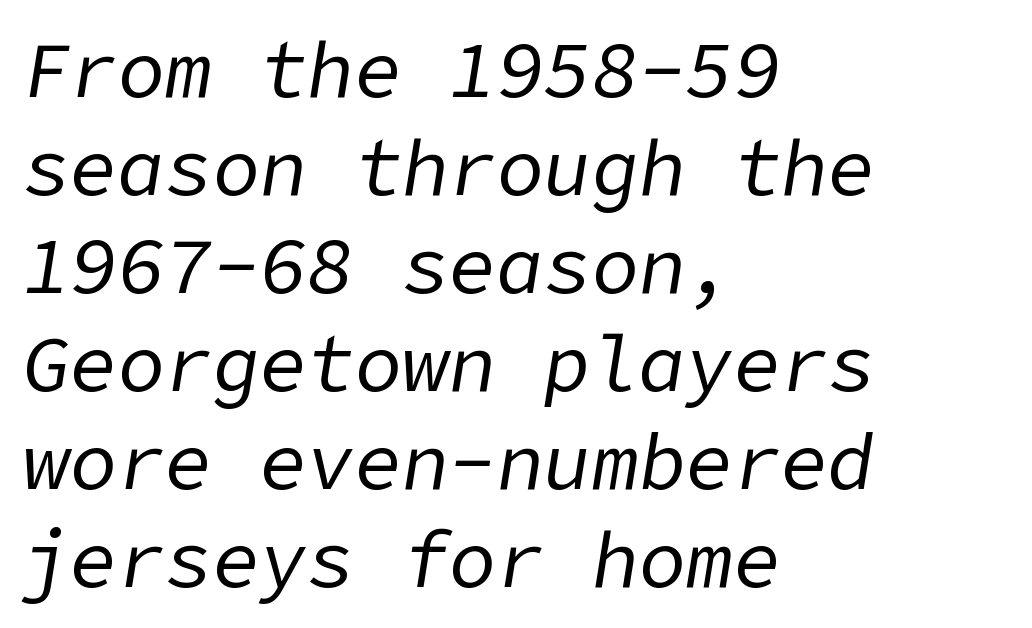
The image shows 79 px regular-weight type, italic (leaning right); set left-aligned, line spacing 1.24x, normal letter spacing, not underlined; low stroke contrast and a medium x-height.
